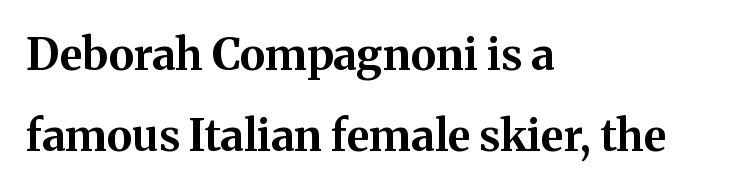
The image shows 44 px bold serif type, upright; set left-aligned, line spacing 1.85x, normal letter spacing, not underlined; medium stroke contrast and a medium x-height.
